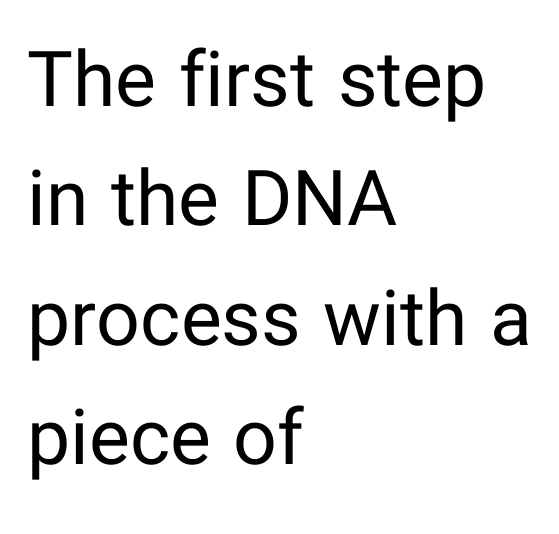
Q: Is the text bold? A: No.
Q: Is the text italic (slanted)? A: No, it is upright.
Q: Is the typeface a serif or a sans-serif typeface? A: Sans-serif.
Q: Is the text underlined? A: No.
Q: How is the paragraph aligned? A: Left-aligned.
Q: Is the spacing between letters normal or unusually wide? A: Normal.
Q: Is the spacing between lines tight, normal or loose? A: Normal.
Q: Width (condensed, normal, or wide)? A: Normal.
Q: Stroke contrast? A: Low.
Q: x-height? A: Medium.
Q: Monospaced? A: No.
